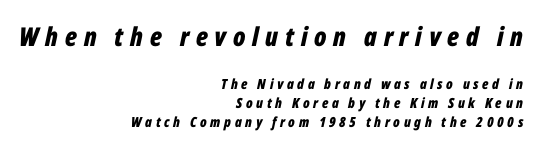
The lettering tilts uniformly, giving the passage an italic look. Beneath every word, the page is bare. These lines have a slow, spaced-out rhythm from letter to letter. This rendering uses right alignment, leaving the left contour irregular. Is there much room between lines? A standard amount, neither cramped nor airy. Is the lower block the larger one? No — the upper block carries the bigger type.
